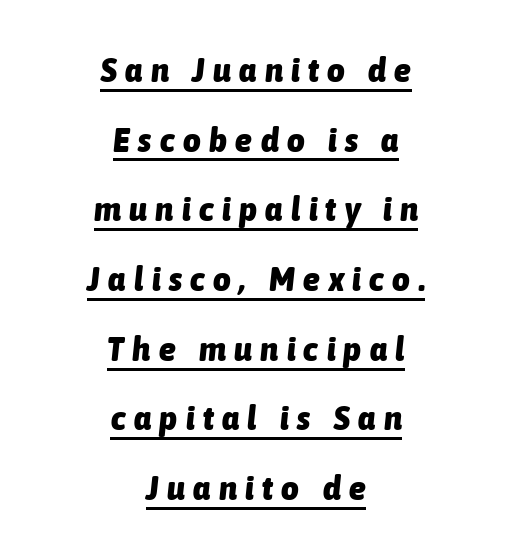
The image shows 34 px heavy, condensed type, italic (leaning right); set centered, loose line spacing (2.05x), unusually wide letter spacing (+0.25 em), underlined; low stroke contrast and a medium x-height.
